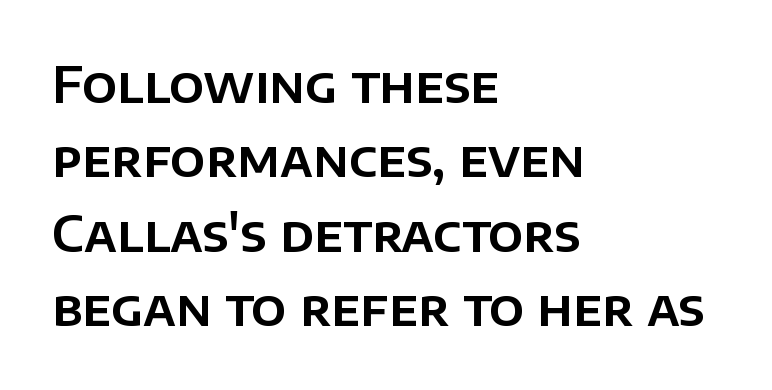
{"serif": "no", "italic": "no", "width": "normal", "stroke_contrast": "low", "x_height": "large", "monospaced": "no", "underline": "no", "align": "left", "line_spacing": "normal", "line_spacing_ratio": 1.52, "letter_spacing": "normal", "letter_spacing_em": 0.0, "glyph_px": 49}
